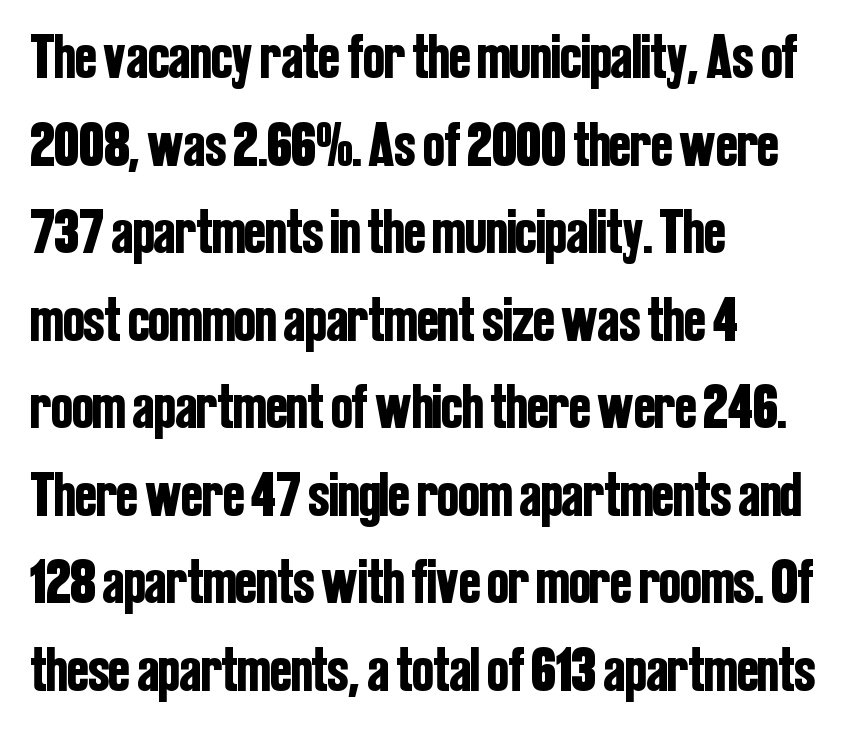
{"serif": "no", "italic": "no", "width": "condensed", "stroke_contrast": "low", "x_height": "medium", "monospaced": "no", "underline": "no", "align": "left", "line_spacing": "normal", "line_spacing_ratio": 1.39, "letter_spacing": "normal", "letter_spacing_em": 0.0, "glyph_px": 63}
